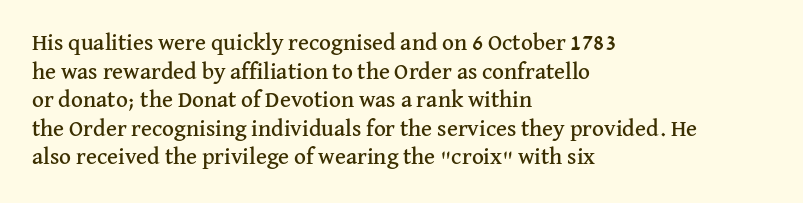
Each line starts at the same left margin while the right side varies. This sample uses plain, unmodified letter spacing. Only glyphs here, with clear space below each row. The letters stand upright; this is a roman face.
